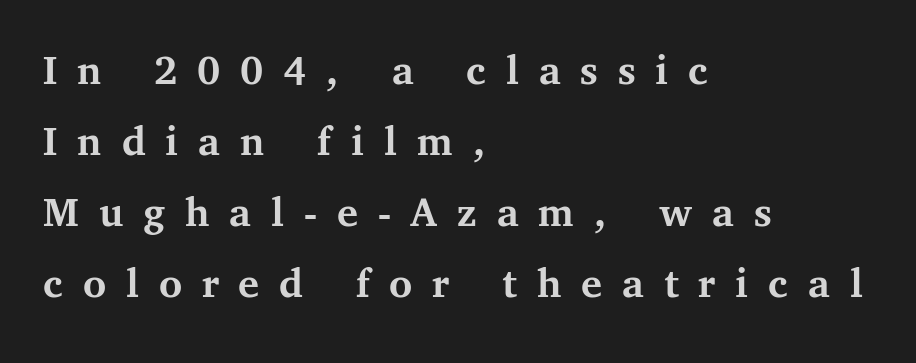
Short note: letters widely spaced. Looks like regular typesetting: each glyph gets only the width it needs. Which margin do the lines hug? The left one — the right edge is uneven. Students, this is bold: see how much ink each stroke carries.
